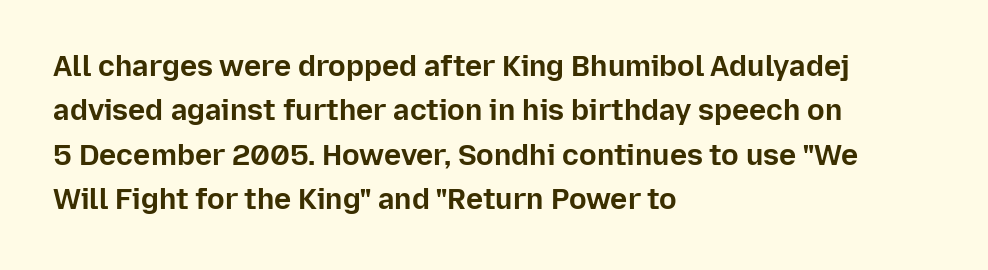
{"serif": "no", "italic": "no", "bold": "yes", "weight": "bold", "width": "normal", "stroke_contrast": "low", "x_height": "medium", "monospaced": "no", "underline": "no", "align": "left", "line_spacing": "normal", "line_spacing_ratio": 1.53, "letter_spacing": "normal", "letter_spacing_em": 0.0, "glyph_px": 29}
